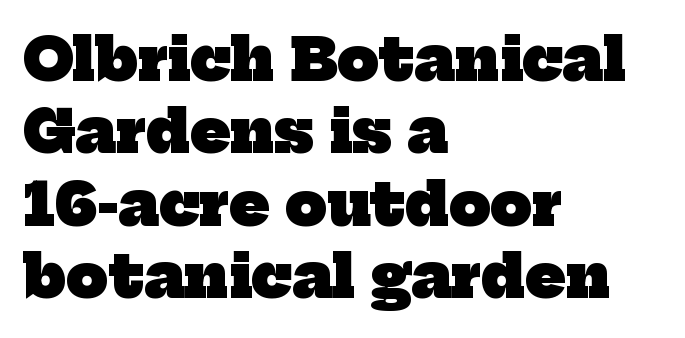
{"serif": "yes", "bold": "yes", "weight": "heavy", "width": "normal", "stroke_contrast": "low", "x_height": "medium", "monospaced": "no", "underline": "no", "align": "left", "line_spacing": "normal", "line_spacing_ratio": 1.25, "letter_spacing": "normal", "letter_spacing_em": 0.0, "glyph_px": 58}
